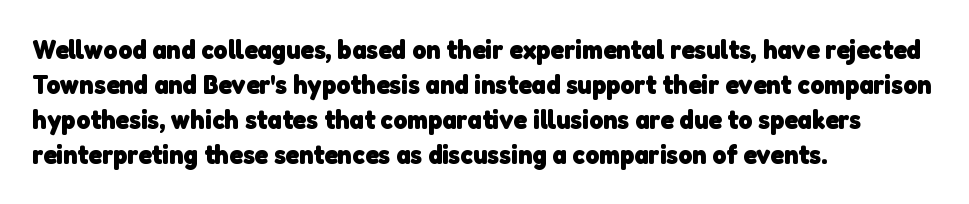
The image shows 27 px bold type; set left-aligned, normal line spacing (1.3x), normal letter spacing, not underlined.
